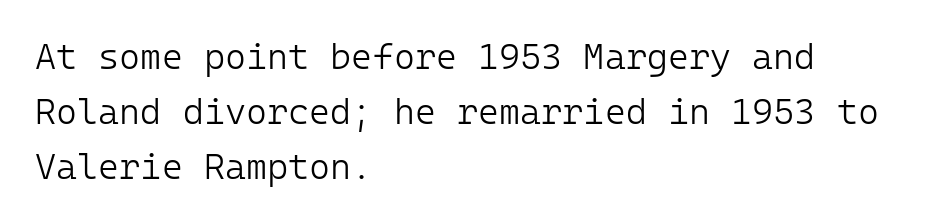
Q: Is the text bold? A: No.
Q: Is the text italic (slanted)? A: No, it is upright.
Q: Is the typeface a serif or a sans-serif typeface? A: Sans-serif.
Q: Is the text underlined? A: No.
Q: How is the paragraph aligned? A: Left-aligned.
Q: Is the spacing between letters normal or unusually wide? A: Normal.
Q: Is the spacing between lines tight, normal or loose? A: Normal.
Q: Width (condensed, normal, or wide)? A: Normal.
Q: Stroke contrast? A: Low.
Q: x-height? A: Medium.
